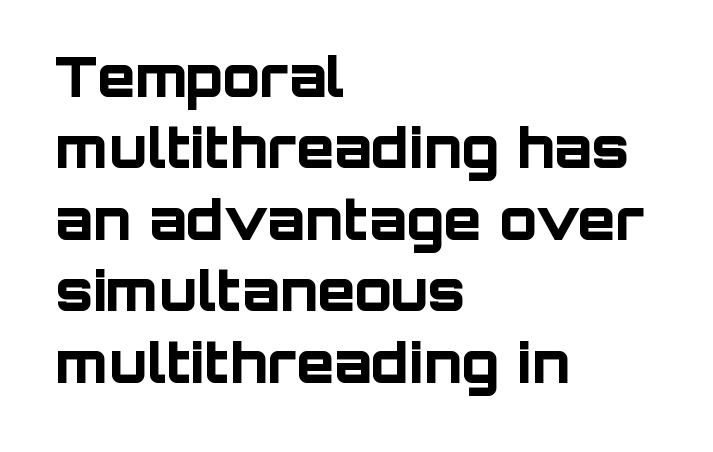
Q: Is the text bold? A: Yes.
Q: Is the text italic (slanted)? A: No, it is upright.
Q: Is the typeface a serif or a sans-serif typeface? A: Sans-serif.
Q: Is the text underlined? A: No.
Q: How is the paragraph aligned? A: Left-aligned.
Q: Is the spacing between letters normal or unusually wide? A: Normal.
Q: Is the spacing between lines tight, normal or loose? A: Normal.
Q: Width (condensed, normal, or wide)? A: Normal.
Q: Stroke contrast? A: Low.
Q: x-height? A: Large.
Q: Monospaced? A: No.
